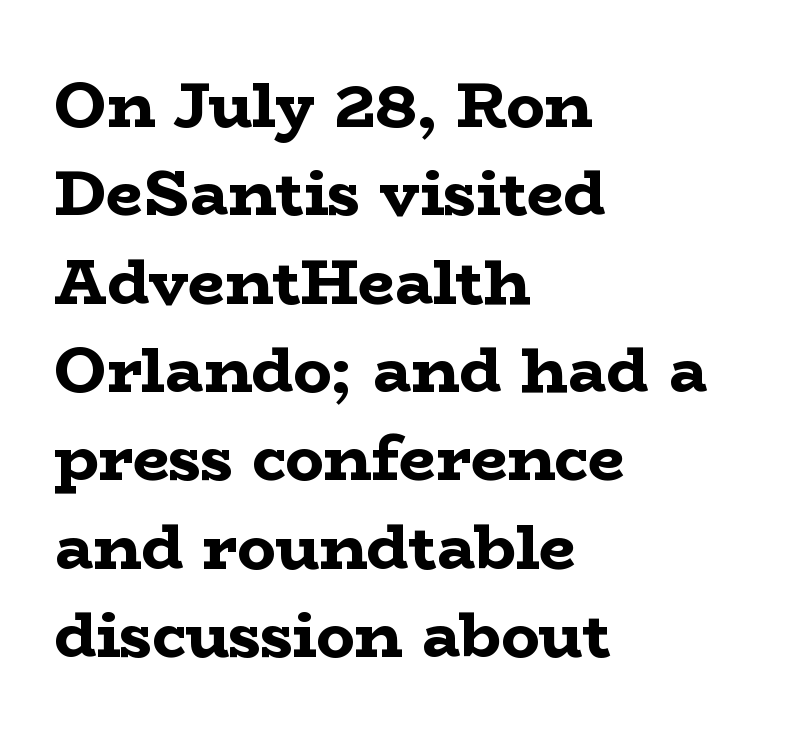
{"serif": "yes", "italic": "no", "bold": "yes", "weight": "bold", "width": "wide", "stroke_contrast": "low", "x_height": "medium", "monospaced": "no", "underline": "no", "align": "left", "line_spacing": "normal", "line_spacing_ratio": 1.38, "letter_spacing": "normal", "letter_spacing_em": 0.0, "glyph_px": 64}
